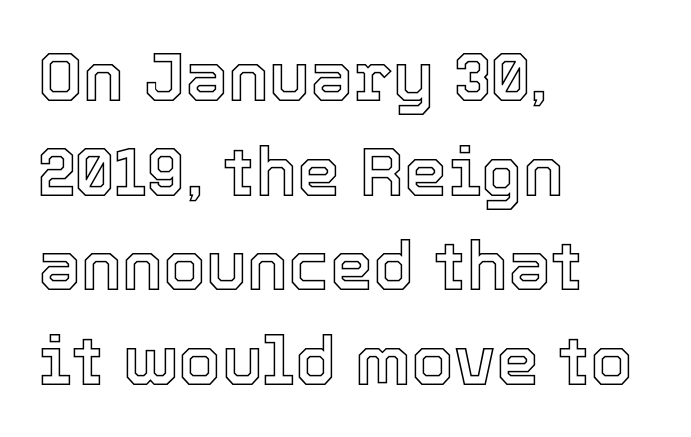
{"italic": "no", "width": "normal", "x_height": "medium", "monospaced": "no", "underline": "no", "align": "left", "line_spacing": "normal", "line_spacing_ratio": 1.37, "letter_spacing": "normal", "letter_spacing_em": 0.0, "glyph_px": 69}
